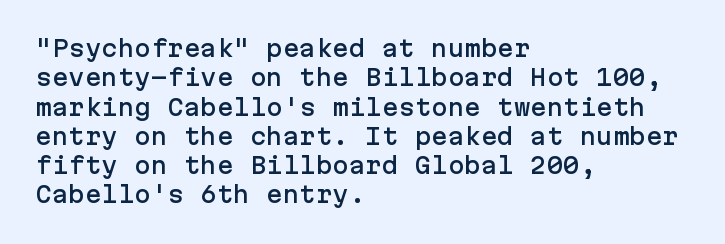
{"italic": "no", "underline": "no", "align": "left", "line_spacing": "normal", "line_spacing_ratio": 1.33, "letter_spacing": "normal", "letter_spacing_em": 0.0, "glyph_px": 22}
